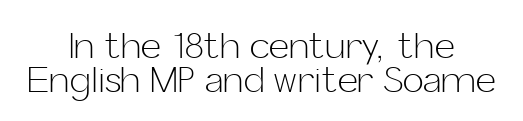
{"serif": "no", "italic": "no", "bold": "no", "weight": "light", "width": "normal", "stroke_contrast": "low", "x_height": "medium", "monospaced": "no", "underline": "no", "align": "center", "line_spacing": "tight", "line_spacing_ratio": 0.96, "letter_spacing": "normal", "letter_spacing_em": 0.0, "glyph_px": 35}
